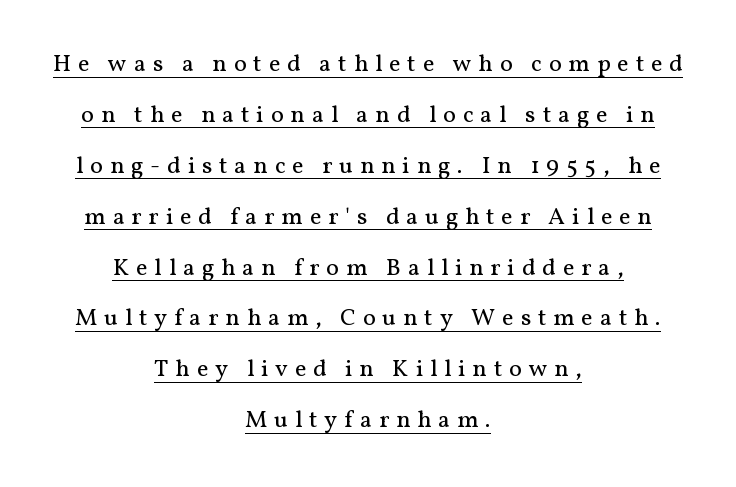
The image shows 24 px text type, upright; set centered, loose line spacing (2.12x), unusually wide letter spacing (+0.29 em), underlined.
